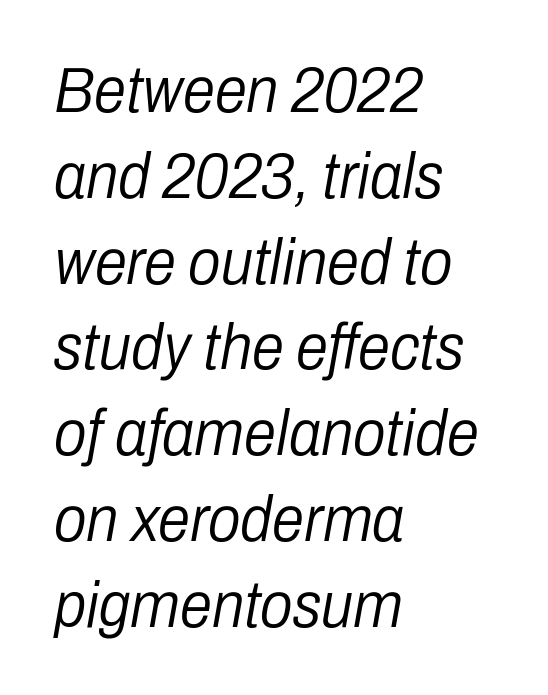
{"italic": "yes", "lean": "right", "slant_degrees": 10, "bold": "no", "weight": "light", "width": "condensed", "stroke_contrast": "low", "x_height": "medium", "monospaced": "no", "underline": "no", "align": "left", "line_spacing": "normal", "line_spacing_ratio": 1.32, "letter_spacing": "normal", "letter_spacing_em": 0.0, "glyph_px": 65}
